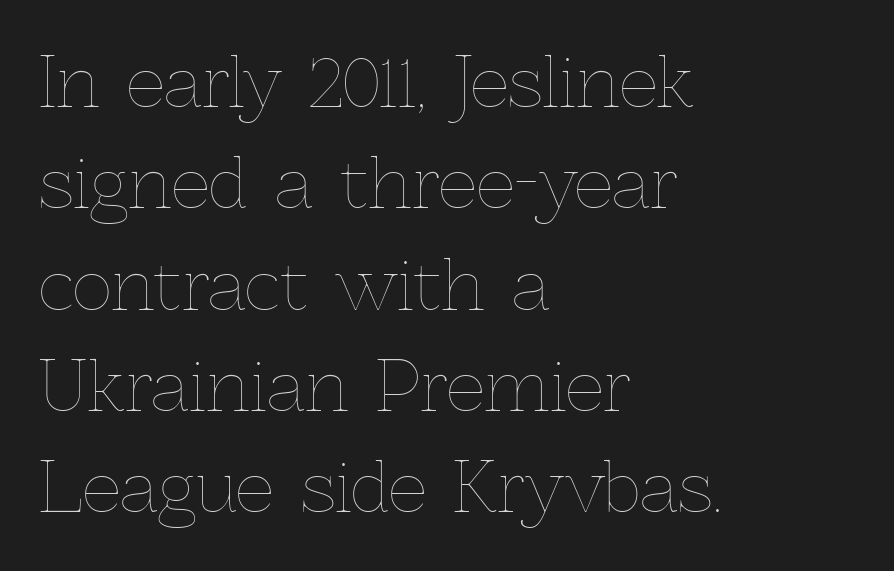
The image shows 68 px thin type, upright; set left-aligned, normal line spacing (1.49x), normal letter spacing, not underlined; a medium x-height.
